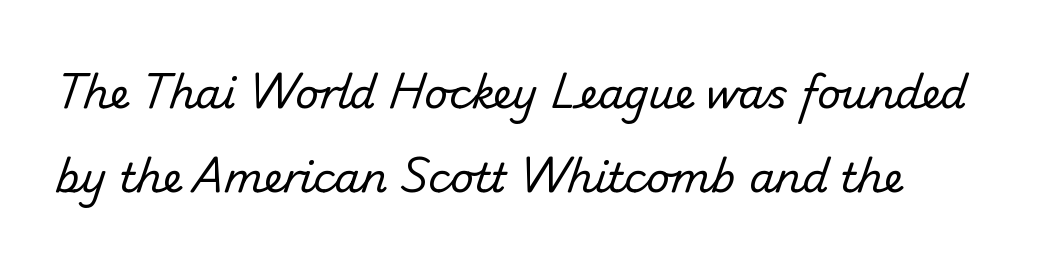
Compared with typical body copy, the letter spacing here is the same. The letterforms sit at book weight or below. These lines stand farther apart than default settings would place them. Each row of text sits above clean, open space. Spacing verdict: proportional, widths tailored to each character. The passage shown is typeset with a sans-serif family.
